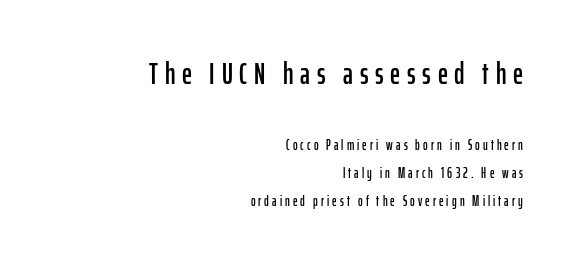
The image shows 31 px condensed sans-serif type, upright; set right-aligned, loose line spacing (1.99x), unusually wide letter spacing (+0.22 em), not underlined; the first (top) block is 2.21x larger; low stroke contrast and a medium x-height.
